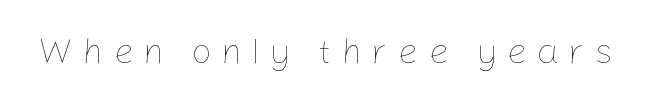
{"italic": "no", "bold": "no", "weight": "thin", "width": "normal", "stroke_contrast": "low", "x_height": "medium", "monospaced": "no", "underline": "no", "letter_spacing": "wide", "letter_spacing_em": 0.26, "glyph_px": 36}
